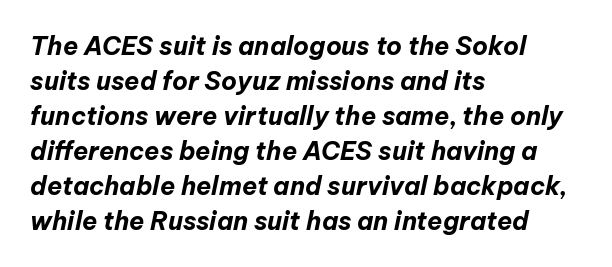
Q: Is the text bold? A: Yes.
Q: Is the text italic (slanted)? A: Yes, it leans right by about 12 degrees.
Q: Is the text underlined? A: No.
Q: How is the paragraph aligned? A: Left-aligned.
Q: Is the spacing between letters normal or unusually wide? A: Normal.
Q: Is the spacing between lines tight, normal or loose? A: Normal.
